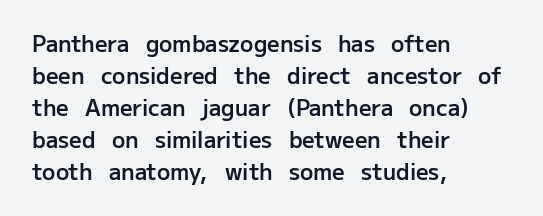
Check the space under the baseline: it is left empty. Style check: upright. The sample has been set in demibold, a notch under bold. Words appear dense and cohesive because spacing is normal. In terms of leading, this rendering sits right in the middle. Where is the straight margin? On the left.
